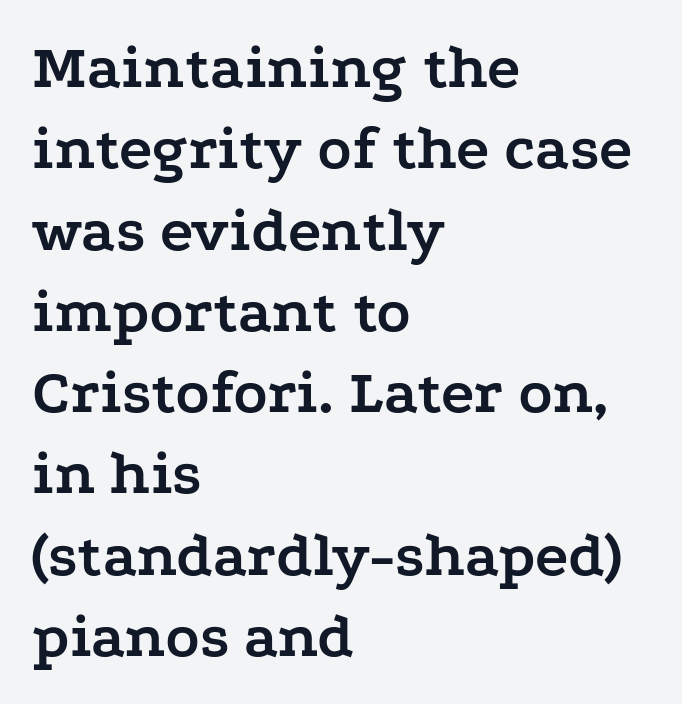
The image shows 63 px semibold, wide serif type, upright; set left-aligned, normal line spacing (1.29x), normal letter spacing, not underlined; low stroke contrast and a medium x-height.
